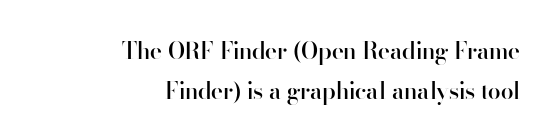
The image shows 23 px text type, upright; set right-aligned, line spacing 1.73x, normal letter spacing, not underlined.
